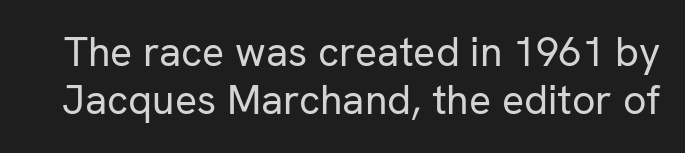
{"serif": "no", "italic": "no", "bold": "no", "weight": "regular", "width": "normal", "stroke_contrast": "low", "x_height": "medium", "monospaced": "no", "underline": "no", "line_spacing_ratio": 1.18, "letter_spacing": "normal", "letter_spacing_em": 0.0, "glyph_px": 41}
